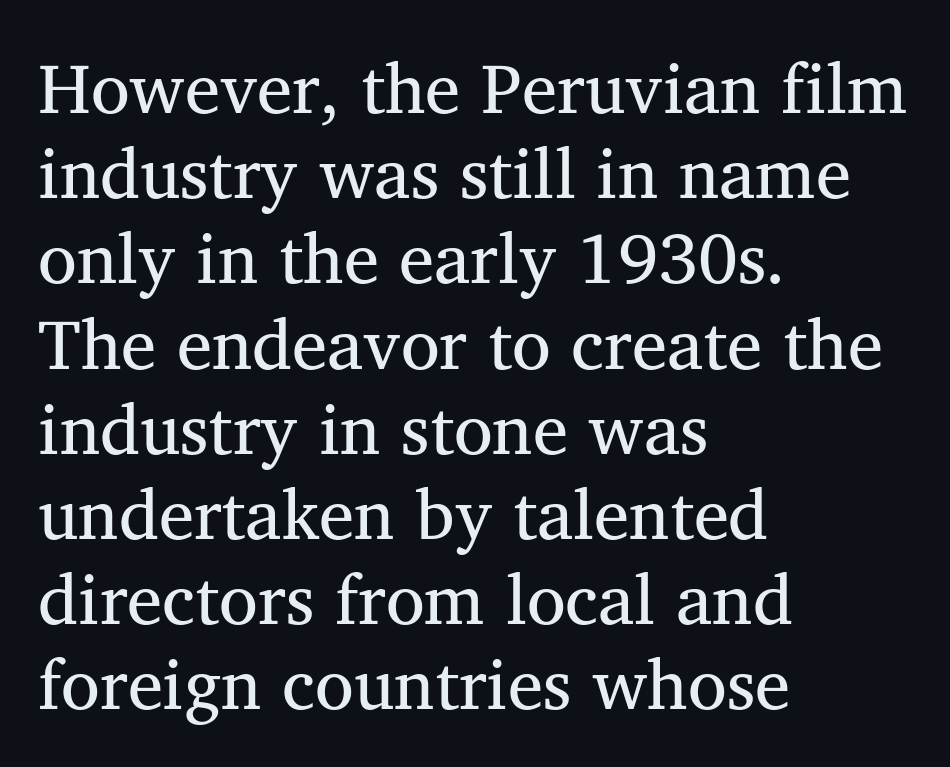
The image shows 71 px regular-weight serif type, upright; set left-aligned, line spacing 1.2x, normal letter spacing, not underlined; medium stroke contrast and a medium x-height.
